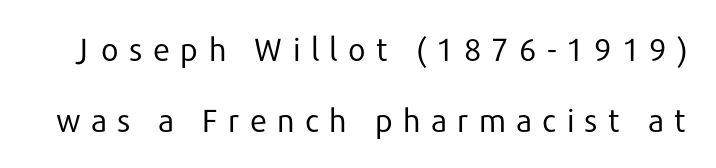
The lettering holds an erect, upright posture throughout. Is this a heavy cut? Hardly; it is regular or lighter. Clear beneath every line of the passage. Check where the strokes stop: nothing finishes them off — pure sans. Does extra space separate the letters? Yes, quite a lot of it.
